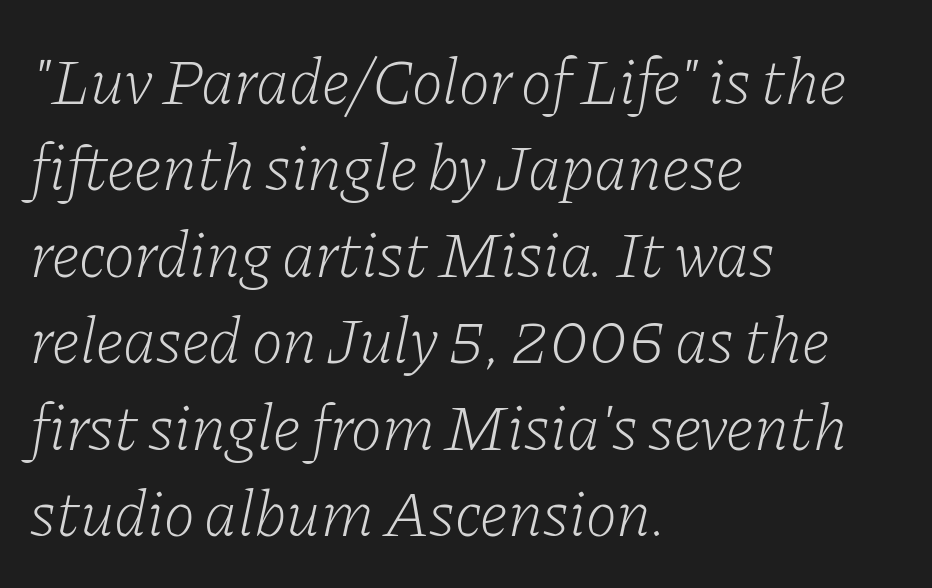
{"serif": "yes", "italic": "yes", "lean": "right", "slant_degrees": 11, "bold": "no", "weight": "light", "width": "normal", "stroke_contrast": "low", "x_height": "medium", "monospaced": "no", "underline": "no", "align": "left", "line_spacing": "normal", "line_spacing_ratio": 1.31, "letter_spacing": "normal", "letter_spacing_em": 0.0, "glyph_px": 66}
